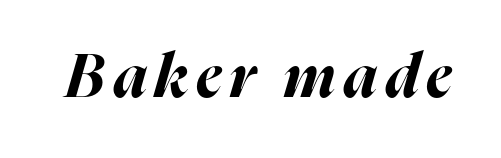
Q: Is the text bold? A: Yes.
Q: Is the text italic (slanted)? A: Yes, it leans right by about 16 degrees.
Q: Is the text underlined? A: No.
Q: Width (condensed, normal, or wide)? A: Normal.
Q: Stroke contrast? A: High.
Q: x-height? A: Medium.
Q: Monospaced? A: No.
